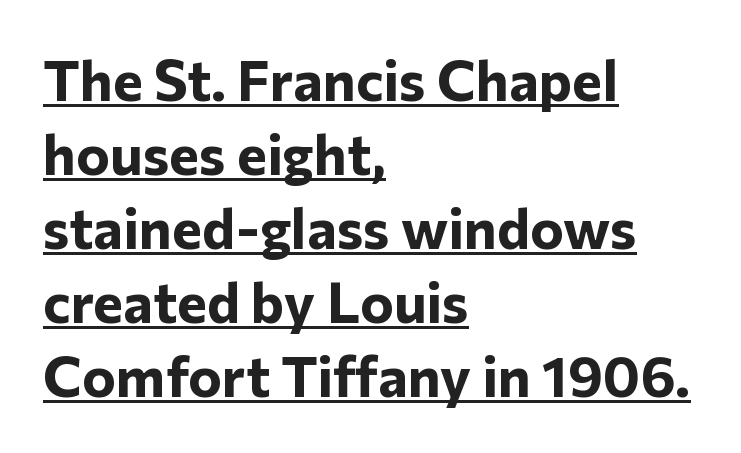
Look at the tracking — it's just the regular setting, nothing added. The rendering uses the underline text-decoration. The text was rendered using a sans face with plain stroke endings. Here the designer chose a conventional face with non-uniform glyph widths. Normally led — the rows are evenly, conventionally spaced. Style check: upright.
